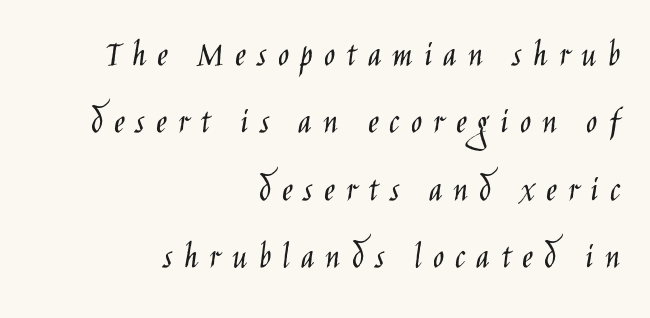
Q: Is the text bold? A: No.
Q: Is the text italic (slanted)? A: Yes.
Q: Is the typeface a serif or a sans-serif typeface? A: Sans-serif.
Q: Is the text underlined? A: No.
Q: How is the paragraph aligned? A: Right-aligned.
Q: Is the spacing between letters normal or unusually wide? A: Unusually wide.
Q: Width (condensed, normal, or wide)? A: Condensed.
Q: Stroke contrast? A: Low.
Q: x-height? A: Large.
Q: Monospaced? A: No.
